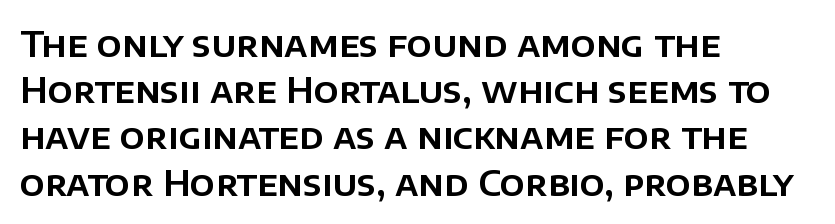
{"serif": "no", "italic": "no", "width": "normal", "stroke_contrast": "low", "x_height": "large", "monospaced": "no", "underline": "no", "align": "left", "line_spacing": "normal", "line_spacing_ratio": 1.32, "letter_spacing": "normal", "letter_spacing_em": 0.0, "glyph_px": 35}
